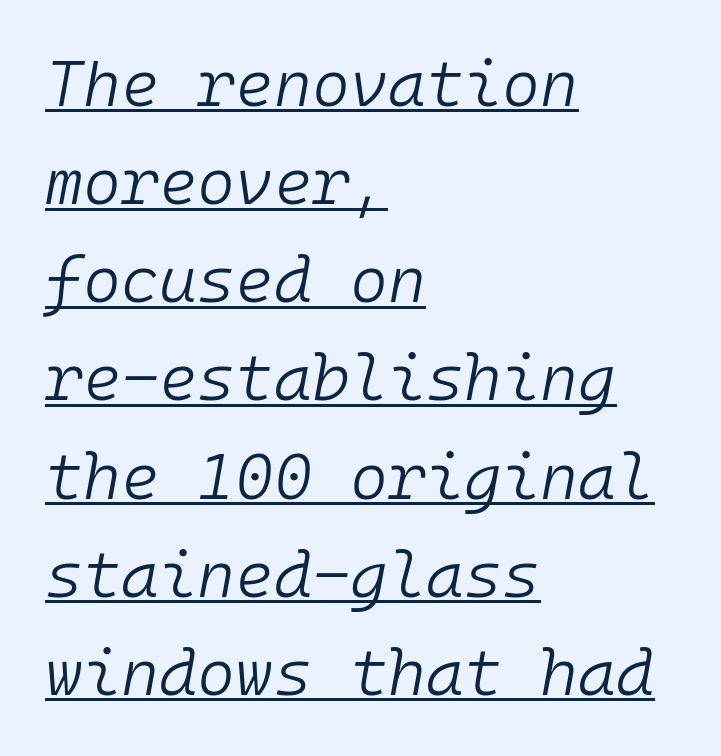
Q: Is the text bold? A: No.
Q: Is the text italic (slanted)? A: Yes, it leans right by about 10 degrees.
Q: Is the text underlined? A: Yes.
Q: How is the paragraph aligned? A: Left-aligned.
Q: Is the spacing between letters normal or unusually wide? A: Normal.
Q: Is the spacing between lines tight, normal or loose? A: Normal.
Q: Width (condensed, normal, or wide)? A: Normal.
Q: Stroke contrast? A: Low.
Q: x-height? A: Medium.
Q: Monospaced? A: Yes.
